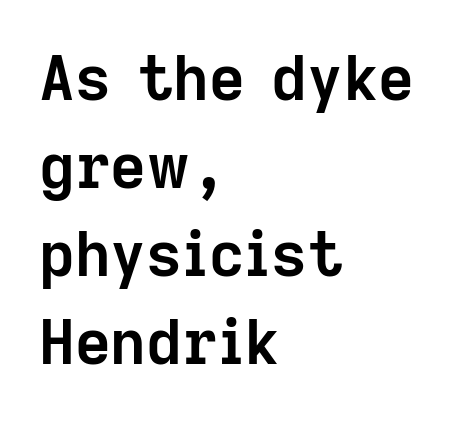
Q: Is the text bold? A: Yes.
Q: Is the text italic (slanted)? A: No, it is upright.
Q: Is the typeface a serif or a sans-serif typeface? A: Sans-serif.
Q: Is the text underlined? A: No.
Q: How is the paragraph aligned? A: Left-aligned.
Q: Is the spacing between letters normal or unusually wide? A: Normal.
Q: Is the spacing between lines tight, normal or loose? A: Normal.
Q: Width (condensed, normal, or wide)? A: Normal.
Q: Stroke contrast? A: Low.
Q: x-height? A: Medium.
Q: Monospaced? A: No.
